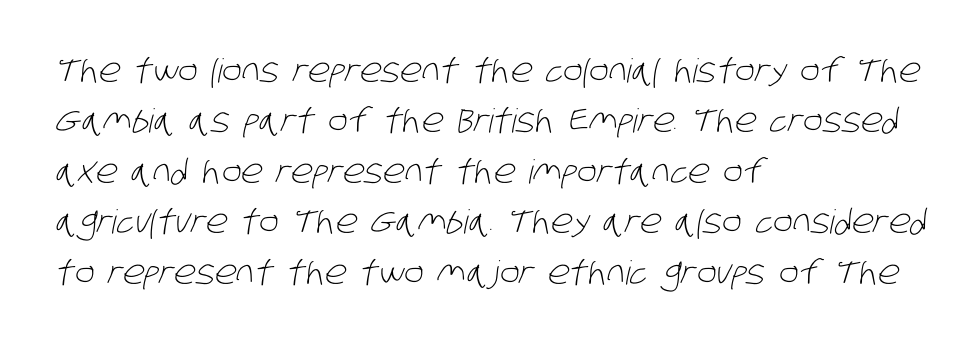
{"serif": "no", "bold": "no", "weight": "light", "width": "condensed", "stroke_contrast": "low", "x_height": "large", "monospaced": "no", "underline": "no", "align": "left", "line_spacing": "normal", "line_spacing_ratio": 1.53, "letter_spacing": "normal", "letter_spacing_em": 0.0, "glyph_px": 33}
